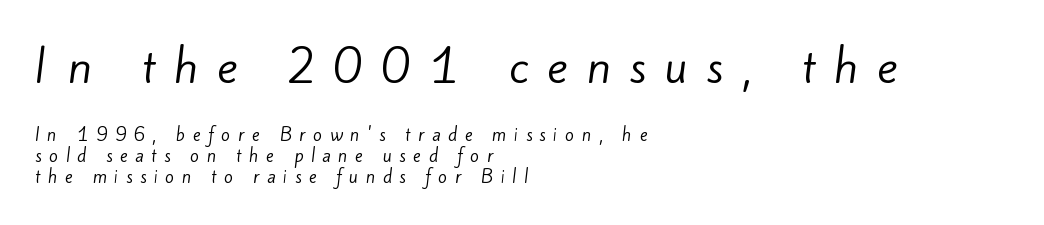
{"serif": "no", "bold": "no", "weight": "regular", "width": "normal", "stroke_contrast": "low", "x_height": "small", "monospaced": "no", "underline": "no", "align": "left", "line_spacing_ratio": 1.23, "letter_spacing": "wide", "letter_spacing_em": 0.44, "larger_block": "first", "size_ratio": 2.53, "glyph_px": 43}
